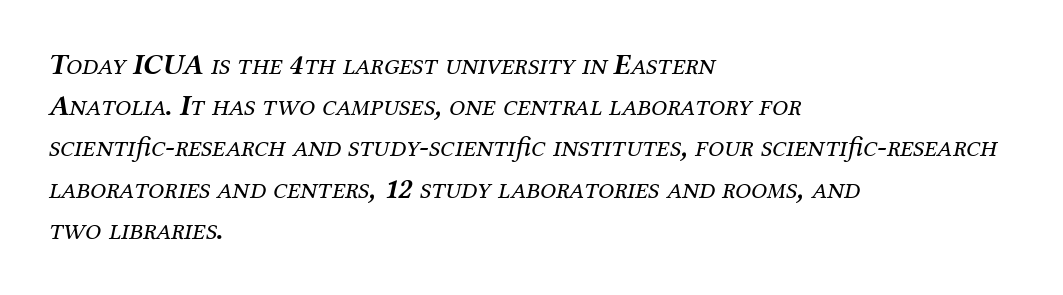
{"serif": "yes", "italic": "yes", "lean": "right", "slant_degrees": 12, "bold": "no", "weight": "regular", "width": "normal", "stroke_contrast": "medium", "x_height": "medium", "monospaced": "no", "underline": "no", "align": "left", "line_spacing": "normal", "line_spacing_ratio": 1.42, "letter_spacing": "normal", "letter_spacing_em": 0.0, "glyph_px": 29}
